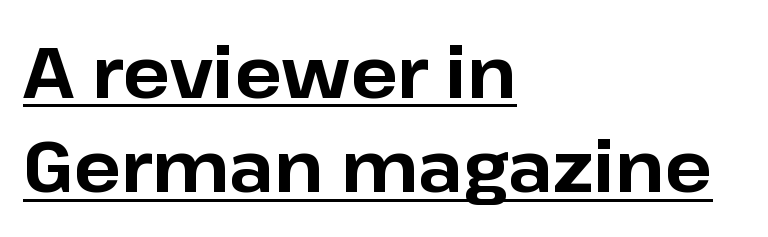
Q: Is the text bold? A: Yes.
Q: Is the text italic (slanted)? A: No, it is upright.
Q: Is the typeface a serif or a sans-serif typeface? A: Sans-serif.
Q: Is the text underlined? A: Yes.
Q: How is the paragraph aligned? A: Left-aligned.
Q: Is the spacing between letters normal or unusually wide? A: Normal.
Q: Is the spacing between lines tight, normal or loose? A: Normal.
Q: Width (condensed, normal, or wide)? A: Normal.
Q: Stroke contrast? A: Low.
Q: x-height? A: Medium.
Q: Monospaced? A: No.
